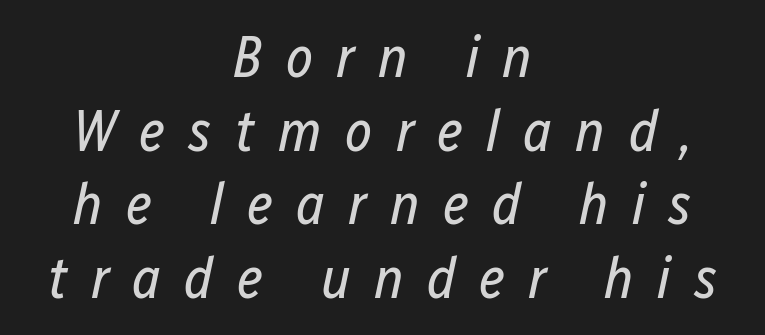
The image shows 58 px regular-weight, condensed type, italic (leaning right); set centered, normal line spacing (1.27x), unusually wide letter spacing (+0.4 em), not underlined; low stroke contrast and a medium x-height.
